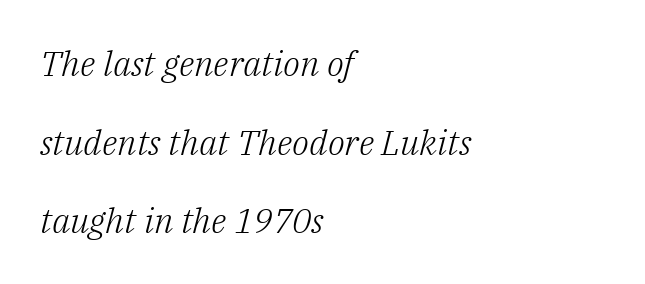
Widely set lines give the paragraph a tall, airy silhouette. Stroke thickness stays within the range of a standard reading face or lighter. Nobody drew a line under any word here. What kind of face is this? One with serifs. Inter-character spacing is left at the font's built-in metrics. An italicized treatment has been applied to the whole sample.
